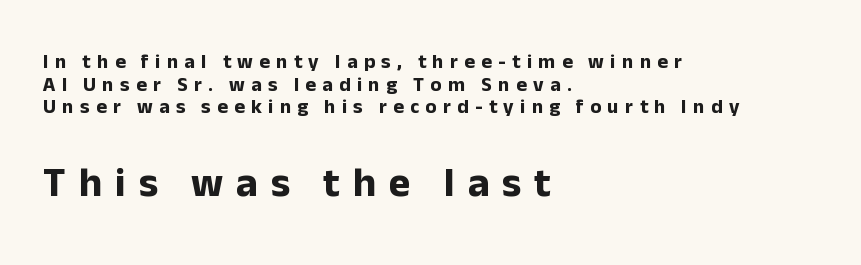
The image shows 41 px bold sans-serif type, upright; set left-aligned, tight line spacing (1.13x), unusually wide letter spacing (+0.32 em), not underlined; the second (bottom) block is 2.05x larger; low stroke contrast and a medium x-height.
